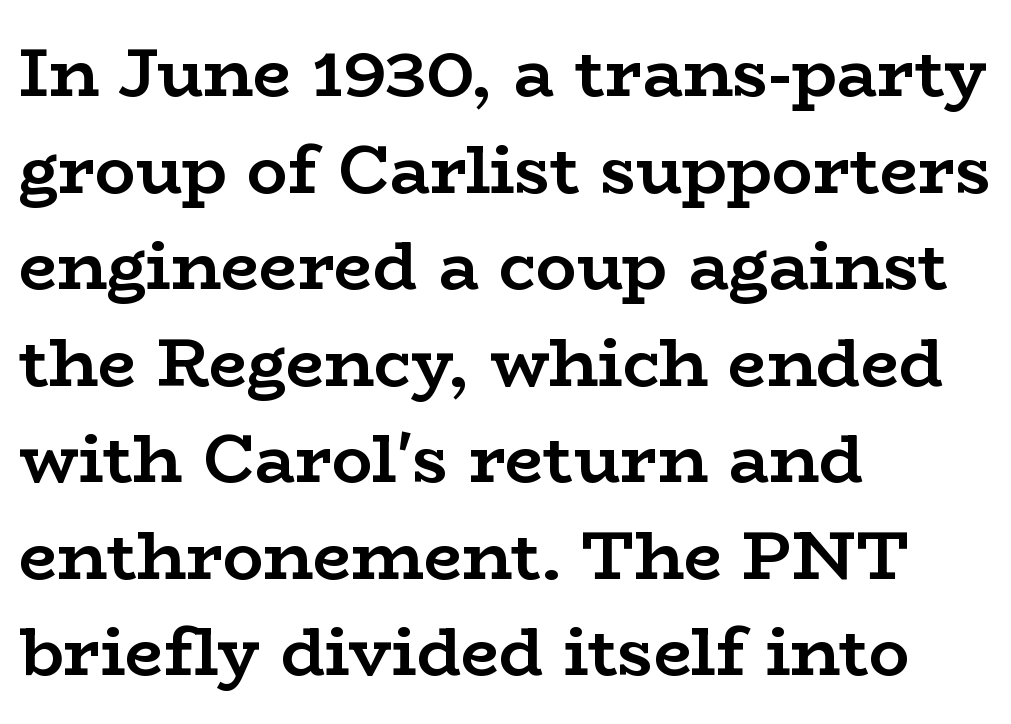
Q: Is the text bold? A: Yes.
Q: Is the text italic (slanted)? A: No, it is upright.
Q: Is the typeface a serif or a sans-serif typeface? A: Serif.
Q: Is the text underlined? A: No.
Q: How is the paragraph aligned? A: Left-aligned.
Q: Is the spacing between letters normal or unusually wide? A: Normal.
Q: Is the spacing between lines tight, normal or loose? A: Normal.
Q: Width (condensed, normal, or wide)? A: Wide.
Q: Stroke contrast? A: Low.
Q: x-height? A: Medium.
Q: Monospaced? A: No.
